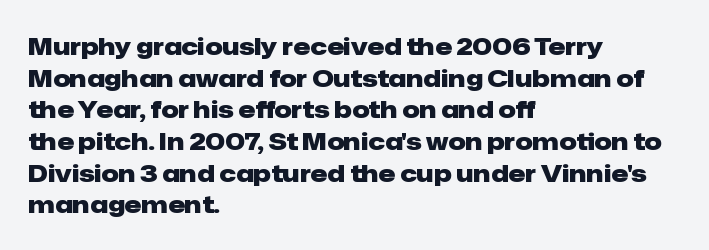
{"italic": "no", "bold": "yes", "underline": "no", "align": "left", "line_spacing": "normal", "line_spacing_ratio": 1.32, "letter_spacing": "normal", "letter_spacing_em": 0.0, "glyph_px": 24}
